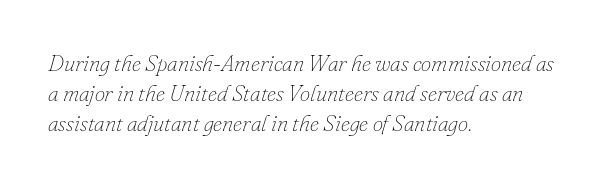
{"italic": "yes", "lean": "right", "slant_degrees": 16, "bold": "no", "underline": "no", "align": "left", "line_spacing": "normal", "line_spacing_ratio": 1.31, "letter_spacing": "normal", "letter_spacing_em": 0.0, "glyph_px": 23}
